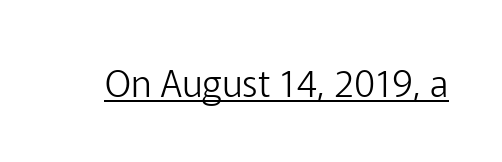
{"serif": "no", "italic": "no", "bold": "no", "weight": "light", "width": "normal", "stroke_contrast": "low", "x_height": "medium", "monospaced": "no", "underline": "yes", "letter_spacing": "normal", "letter_spacing_em": 0.0, "glyph_px": 37}
